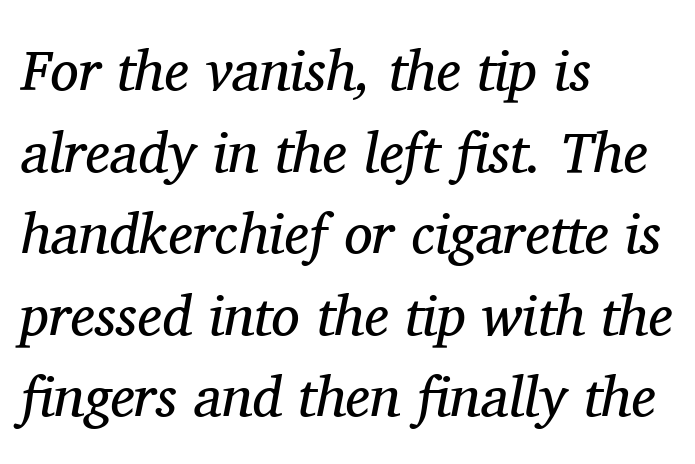
{"serif": "yes", "italic": "yes", "lean": "right", "slant_degrees": 11, "bold": "no", "weight": "regular", "width": "normal", "stroke_contrast": "medium", "x_height": "medium", "monospaced": "no", "underline": "no", "align": "left", "line_spacing": "normal", "line_spacing_ratio": 1.43, "letter_spacing": "normal", "letter_spacing_em": 0.0, "glyph_px": 57}
